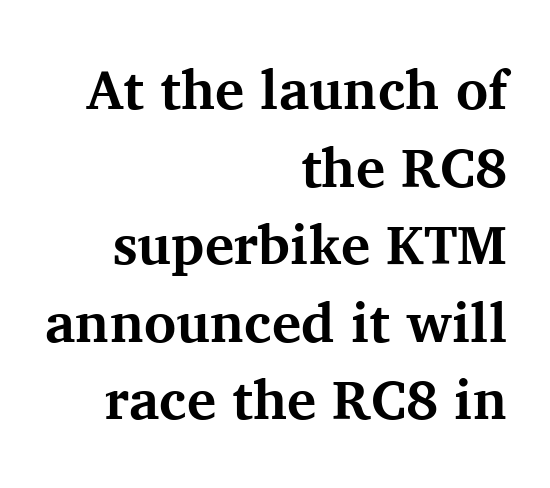
There is no visible air inserted between adjacent glyphs. Vertically, the passage feels balanced, rows spaced as you'd expect. A student would call this right alignment; a typographer would say flush right, rag left. These lines are rendered in a variable-pitch font. The area under the type is left untouched. Type style note: has serifs.
